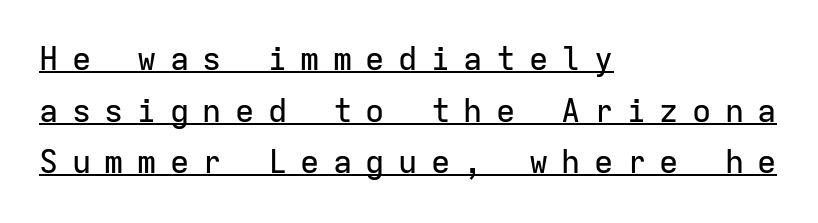
The image shows 32 px sans-serif type, upright, monospaced; set left-aligned, normal line spacing (1.61x), unusually wide letter spacing (+0.42 em), underlined; low stroke contrast and a medium x-height.
